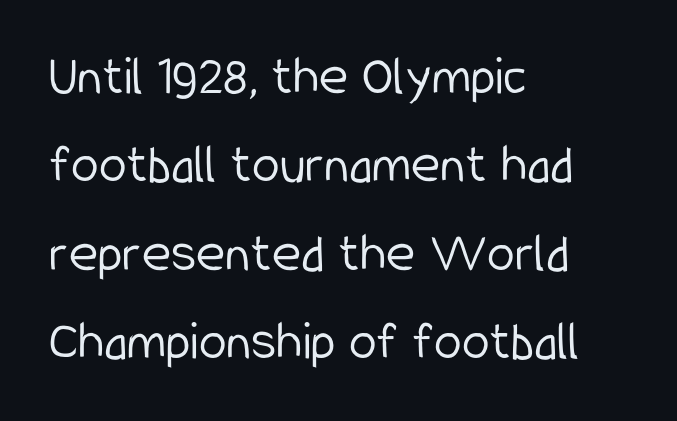
The image shows 56 px light, condensed sans-serif type, upright; set left-aligned, normal line spacing (1.58x), normal letter spacing, not underlined; low stroke contrast and a medium x-height.
